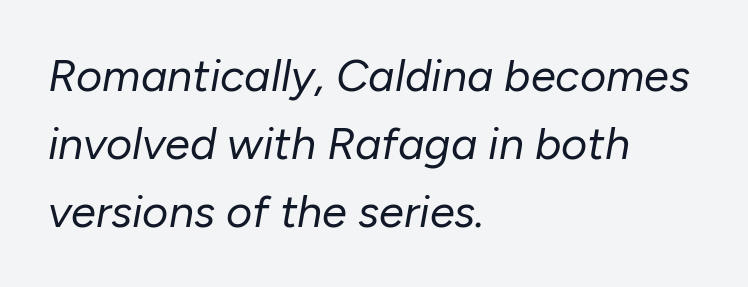
The passage shown leans; its letterforms are oblique. The strokes are not fattened; the text isn't bold. Here the designer chose a conventional face with non-uniform glyph widths. Characters follow at the spacing the type designer built in.
